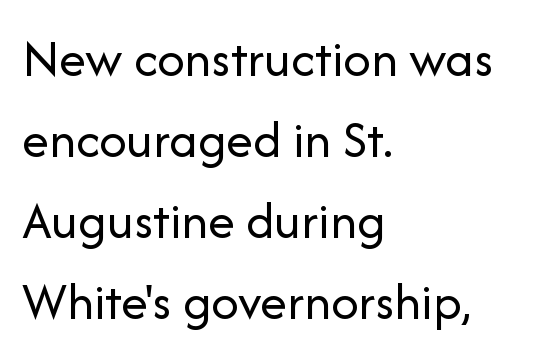
Q: Is the text bold? A: No.
Q: Is the text italic (slanted)? A: No, it is upright.
Q: Is the typeface a serif or a sans-serif typeface? A: Sans-serif.
Q: Is the text underlined? A: No.
Q: How is the paragraph aligned? A: Left-aligned.
Q: Is the spacing between letters normal or unusually wide? A: Normal.
Q: Is the spacing between lines tight, normal or loose? A: Normal.
Q: Width (condensed, normal, or wide)? A: Normal.
Q: Stroke contrast? A: Low.
Q: x-height? A: Medium.
Q: Monospaced? A: No.
